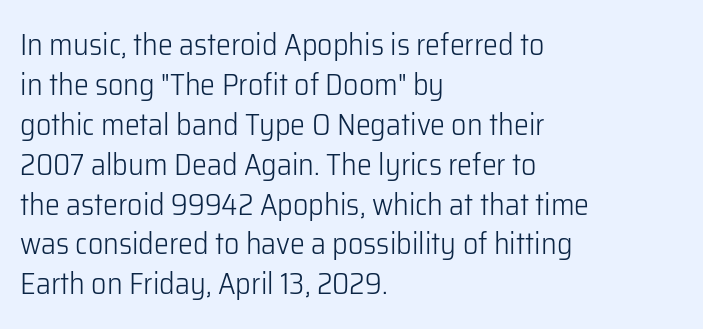
The image shows 30 px light sans-serif type, upright; set left-aligned, normal line spacing (1.33x), normal letter spacing, not underlined; low stroke contrast and a medium x-height.
